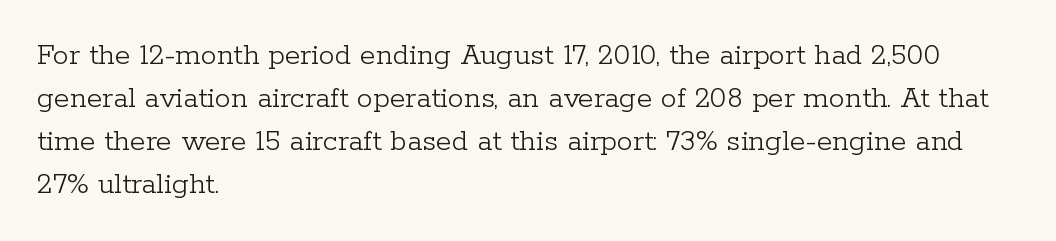
{"serif": "yes", "italic": "no", "bold": "no", "weight": "light", "width": "normal", "stroke_contrast": "low", "x_height": "medium", "monospaced": "no", "underline": "no", "align": "left", "line_spacing": "normal", "line_spacing_ratio": 1.34, "letter_spacing": "normal", "letter_spacing_em": 0.0, "glyph_px": 32}
